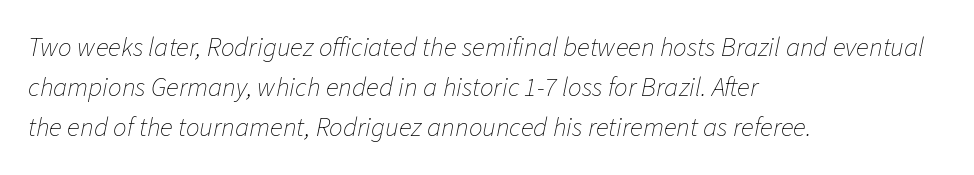
Notice how the stems are inclined rather than vertical — that's the hallmark of italics. Has an underline been added? It has not. No extra tracking has been applied to these lines. How would I describe the line gaps? Plain and ordinary.
